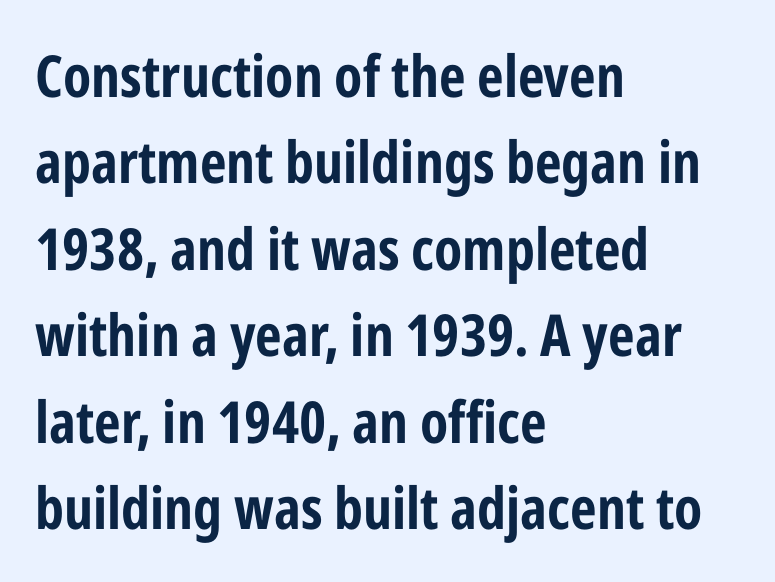
{"serif": "no", "italic": "no", "bold": "yes", "weight": "bold", "width": "condensed", "stroke_contrast": "low", "x_height": "medium", "monospaced": "no", "underline": "no", "align": "left", "line_spacing": "normal", "line_spacing_ratio": 1.49, "letter_spacing": "normal", "letter_spacing_em": 0.0, "glyph_px": 58}
